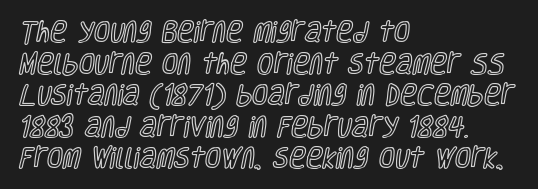
{"underline": "no", "align": "left", "line_spacing": "normal", "line_spacing_ratio": 1.37, "letter_spacing": "normal", "letter_spacing_em": 0.0, "glyph_px": 23}
